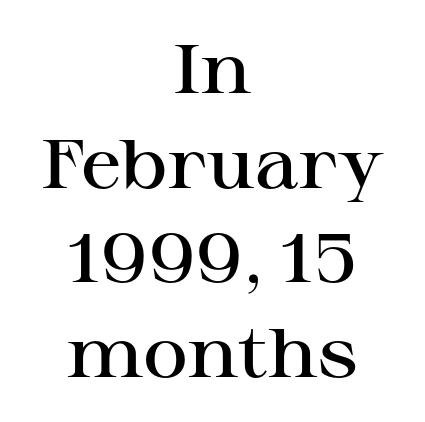
{"serif": "yes", "italic": "no", "bold": "semi", "weight": "semibold", "width": "wide", "stroke_contrast": "high", "x_height": "medium", "monospaced": "no", "underline": "no", "align": "center", "line_spacing": "normal", "line_spacing_ratio": 1.37, "letter_spacing": "normal", "letter_spacing_em": 0.0, "glyph_px": 69}
